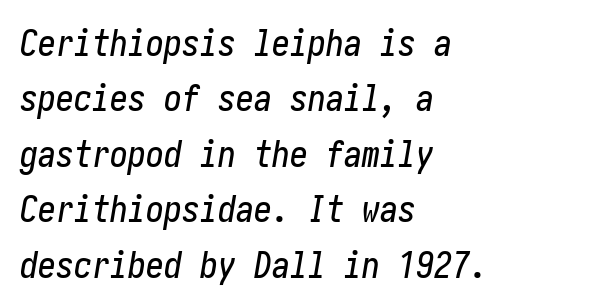
The image shows 36 px condensed type, italic (leaning right); set left-aligned, normal line spacing (1.54x), normal letter spacing, not underlined; low stroke contrast and a medium x-height.
